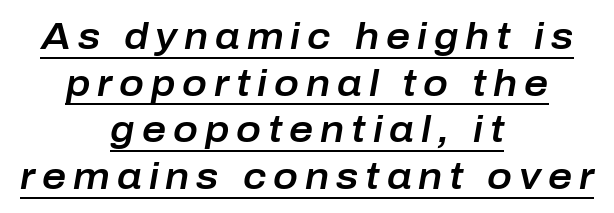
The lettering tilts uniformly, giving the passage an italic look. Successive baselines arrive at the customary interval. A student would call this center alignment; a typographer would say set centered. The face used here is proportionally spaced, like ordinary book or web type.
